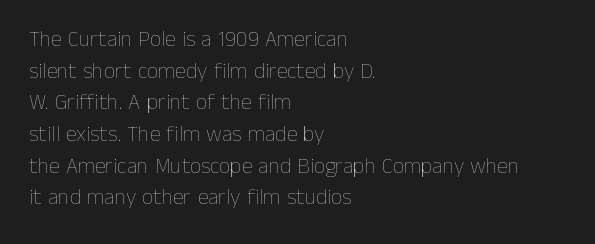
Ordinary non-slanted type is in use. Whoever set this chose a conventional vertical rhythm. Nothing unusual about the tracking: characters are spaced as the font intends. Every row of glyphs begins at an identical x-position on the left.
